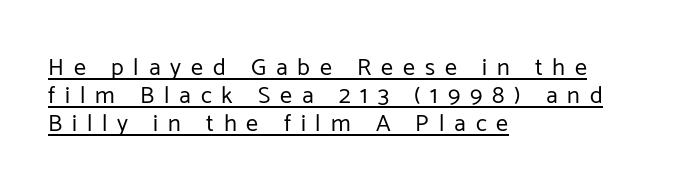
{"italic": "no", "bold": "no", "underline": "yes", "align": "left", "line_spacing_ratio": 1.17, "letter_spacing": "wide", "letter_spacing_em": 0.41, "glyph_px": 24}
